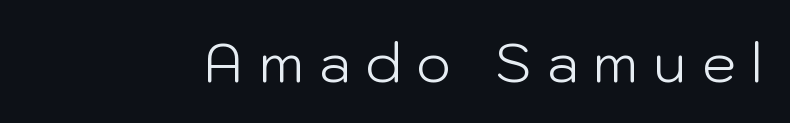
Q: Is the text bold? A: No.
Q: Is the text italic (slanted)? A: No, it is upright.
Q: Is the typeface a serif or a sans-serif typeface? A: Sans-serif.
Q: Is the text underlined? A: No.
Q: Is the spacing between letters normal or unusually wide? A: Unusually wide.
Q: Width (condensed, normal, or wide)? A: Normal.
Q: Stroke contrast? A: Low.
Q: x-height? A: Medium.
Q: Monospaced? A: No.
